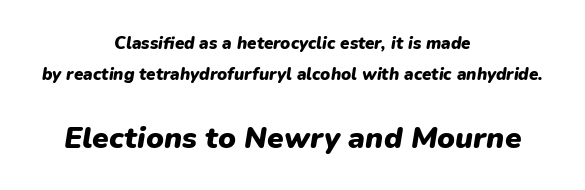
Q: Is the text bold? A: Yes.
Q: Is the text italic (slanted)? A: Yes, it leans right by about 9 degrees.
Q: Is the text underlined? A: No.
Q: How is the paragraph aligned? A: Centered.
Q: Is the spacing between letters normal or unusually wide? A: Normal.
Q: Which block of text is set in a larger size, the first (top) or the second (bottom)? A: The second (bottom) one.
Q: Width (condensed, normal, or wide)? A: Normal.
Q: Stroke contrast? A: Low.
Q: x-height? A: Medium.
Q: Monospaced? A: No.
